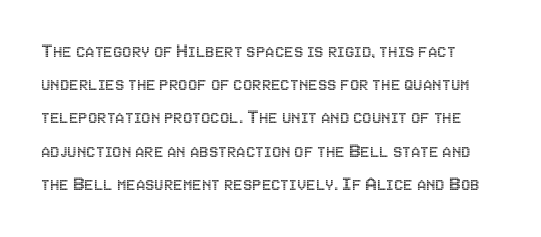
The image shows 21 px text type, upright; set normal line spacing (1.58x), normal letter spacing, not underlined.
